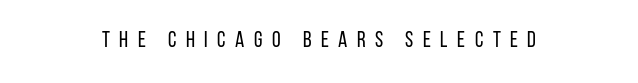
{"italic": "no", "bold": "no", "underline": "no", "letter_spacing": "wide", "letter_spacing_em": 0.43, "glyph_px": 22}
